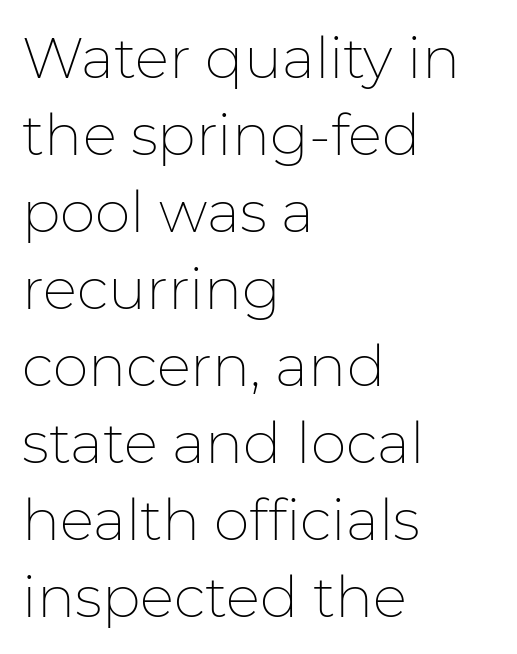
Descenders are the only things crossing below the line. Each letter keeps its own natural width here, so spacing adapts to shape. No italicization has been applied; the sample stays upright. The rendering anchors every line to the left-hand side. A normal amount of white space separates one row of letters from the next.
